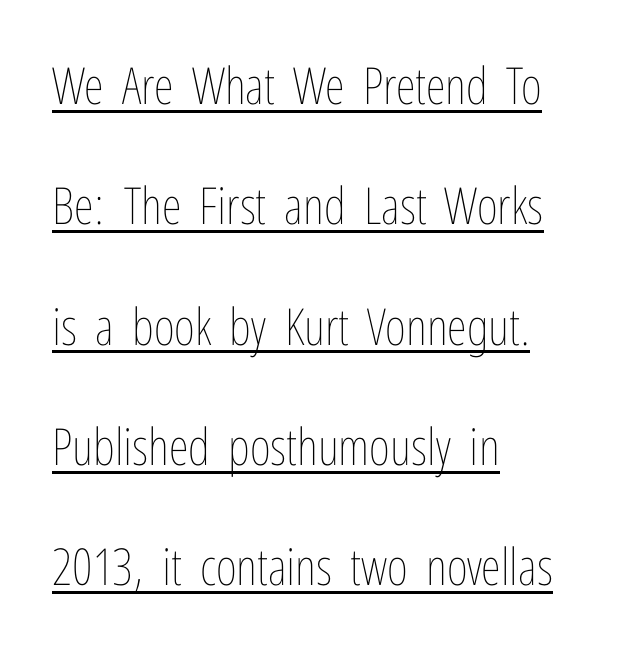
{"italic": "no", "bold": "no", "weight": "thin", "width": "condensed", "stroke_contrast": "low", "x_height": "medium", "monospaced": "no", "underline": "yes", "align": "left", "line_spacing": "loose", "line_spacing_ratio": 2.36, "letter_spacing": "normal", "letter_spacing_em": 0.0, "glyph_px": 51}
